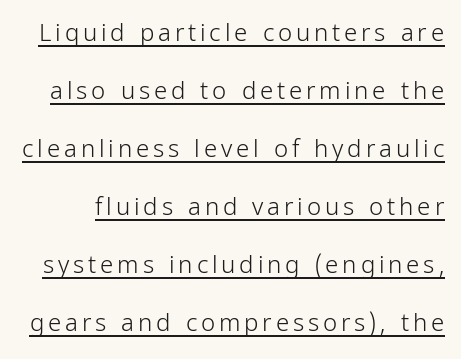
Q: Is the text bold? A: No.
Q: Is the text italic (slanted)? A: No, it is upright.
Q: Is the text underlined? A: Yes.
Q: Is the spacing between lines tight, normal or loose? A: Loose.
